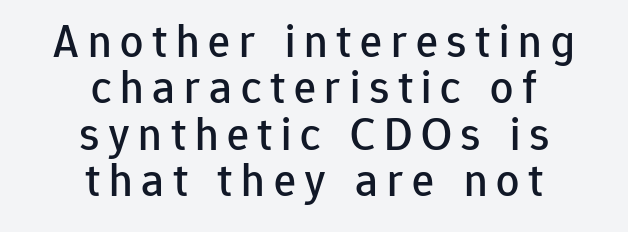
Clear beneath every line of the passage. The text was rendered using a sans face with plain stroke endings. The paragraph has two soft edges and a firm central axis. Designer's note — italics off, roman on. The space between consecutive lines is stingy.
